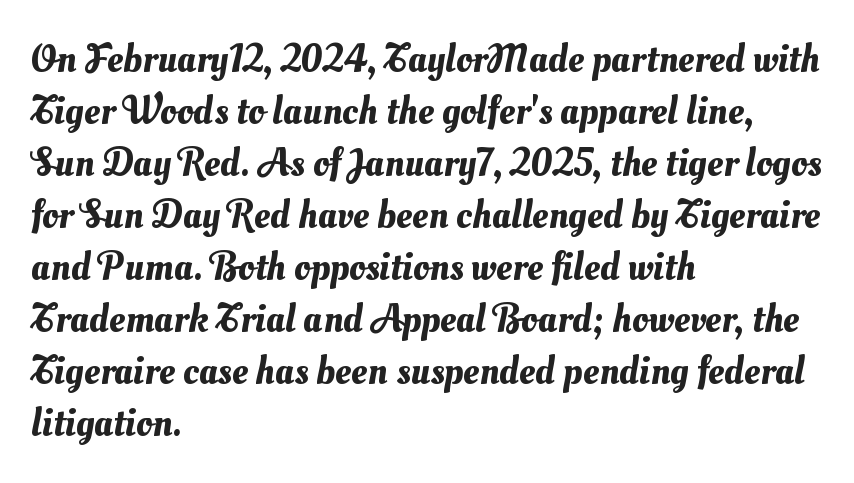
Q: Is the text underlined? A: No.
Q: How is the paragraph aligned? A: Left-aligned.
Q: Is the spacing between letters normal or unusually wide? A: Normal.
Q: Is the spacing between lines tight, normal or loose? A: Normal.
Q: Width (condensed, normal, or wide)? A: Normal.
Q: Stroke contrast? A: Medium.
Q: x-height? A: Small.
Q: Monospaced? A: No.
